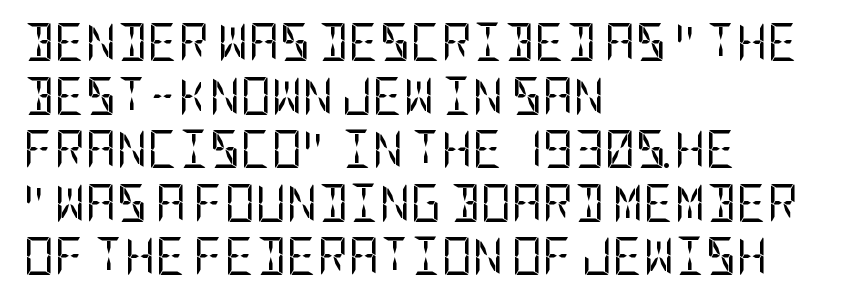
The image shows 38 px regular-weight, condensed sans-serif type, upright; set left-aligned, normal line spacing (1.41x), normal letter spacing, not underlined; low stroke contrast and a large x-height.
